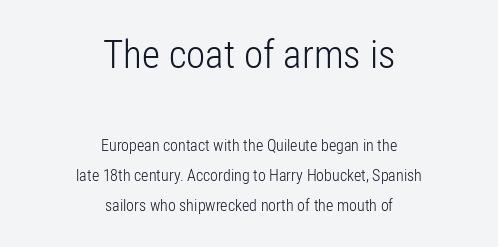
{"serif": "no", "italic": "no", "bold": "no", "weight": "light", "width": "condensed", "stroke_contrast": "low", "x_height": "medium", "monospaced": "no", "underline": "no", "align": "center", "line_spacing_ratio": 1.89, "letter_spacing": "normal", "letter_spacing_em": 0.0, "larger_block": "first", "size_ratio": 2.44, "glyph_px": 39}
